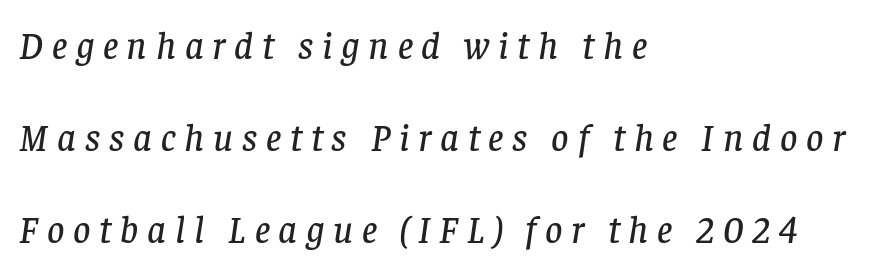
Reading down the block, your eye returns to a fixed left position each line. Decoration check: the copy has no underline. Looking at the ascenders, they clearly lean. Proportional: the letters do not fall into vertical columns.
